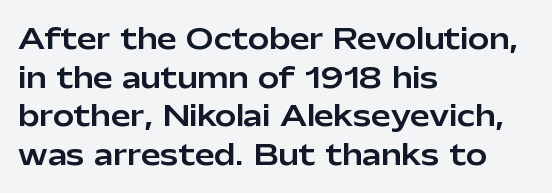
Q: Is the text italic (slanted)? A: No, it is upright.
Q: Is the typeface a serif or a sans-serif typeface? A: Sans-serif.
Q: Is the text underlined? A: No.
Q: How is the paragraph aligned? A: Left-aligned.
Q: Is the spacing between letters normal or unusually wide? A: Normal.
Q: Is the spacing between lines tight, normal or loose? A: Normal.
Q: Width (condensed, normal, or wide)? A: Normal.
Q: Stroke contrast? A: Low.
Q: x-height? A: Medium.
Q: Monospaced? A: No.
